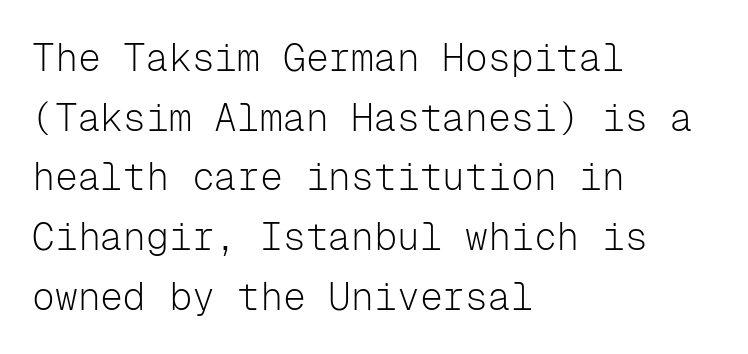
{"serif": "no", "italic": "no", "bold": "no", "weight": "light", "width": "normal", "stroke_contrast": "low", "x_height": "medium", "monospaced": "yes", "underline": "no", "align": "left", "line_spacing": "normal", "line_spacing_ratio": 1.57, "letter_spacing": "normal", "letter_spacing_em": 0.0, "glyph_px": 38}
